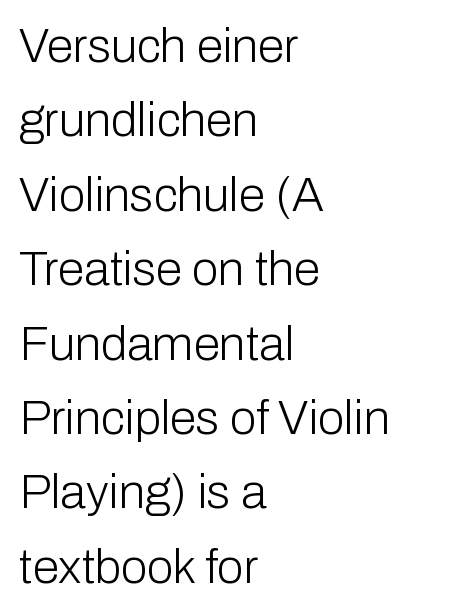
The image shows 48 px light sans-serif type, upright; set left-aligned, normal line spacing (1.55x), normal letter spacing, not underlined; low stroke contrast and a medium x-height.
